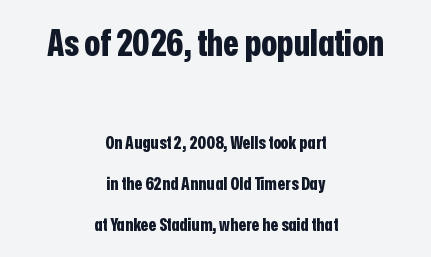
Q: Is the text bold? A: Yes.
Q: Is the text italic (slanted)? A: No, it is upright.
Q: Is the typeface a serif or a sans-serif typeface? A: Sans-serif.
Q: Is the text underlined? A: No.
Q: How is the paragraph aligned? A: Centered.
Q: Is the spacing between letters normal or unusually wide? A: Normal.
Q: Is the spacing between lines tight, normal or loose? A: Loose.
Q: Which block of text is set in a larger size, the first (top) or the second (bottom)? A: The first (top) one.
Q: Width (condensed, normal, or wide)? A: Condensed.
Q: Stroke contrast? A: Low.
Q: x-height? A: Medium.
Q: Monospaced? A: No.
